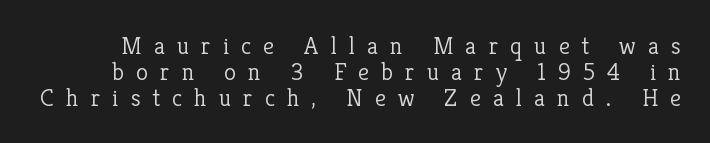
{"italic": "no", "bold": "no", "underline": "no", "line_spacing": "tight", "line_spacing_ratio": 1.04, "letter_spacing": "wide", "letter_spacing_em": 0.48, "glyph_px": 25}
